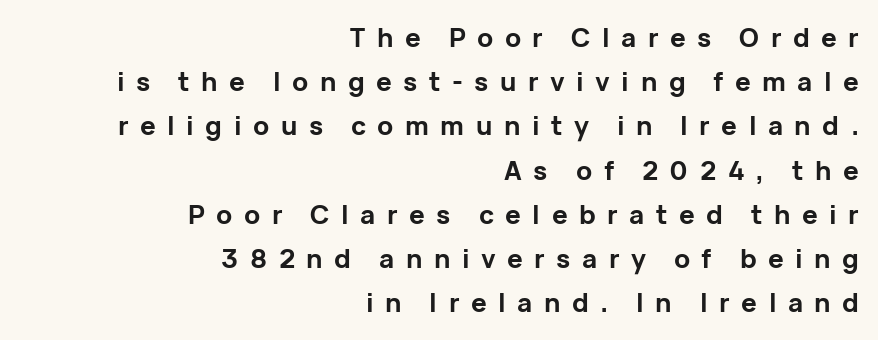
The space between consecutive lines is moderate. Italic? Not at all — the glyphs are vertical. A dark, heavy texture on the line: the type is bold. Glyph-to-glyph distance is far greater than everyday printed text. The specimen omits any rule beneath the text block's lines. Reading down the block, your eye finds every line finishing at a fixed right position.
